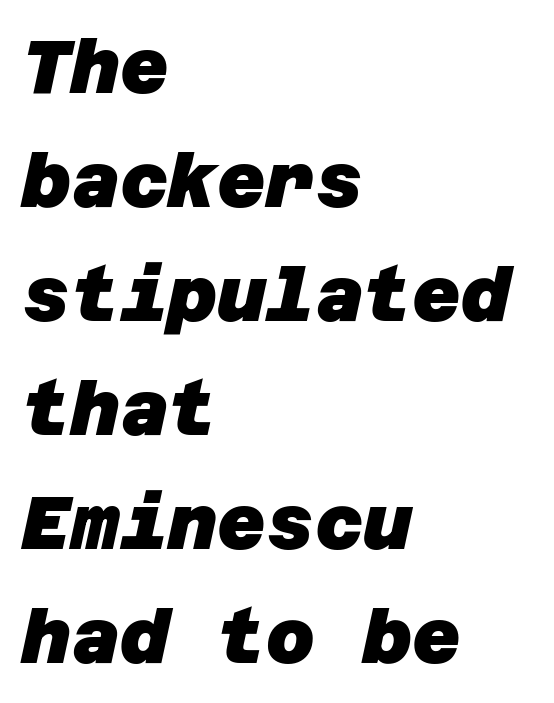
Check under the words: just untouched page. Compared with a centered layout, this one pins lines to the left instead. The characters look thick and weighty, a clear bold. The designer went with a sans here, leaving each stem footless.
